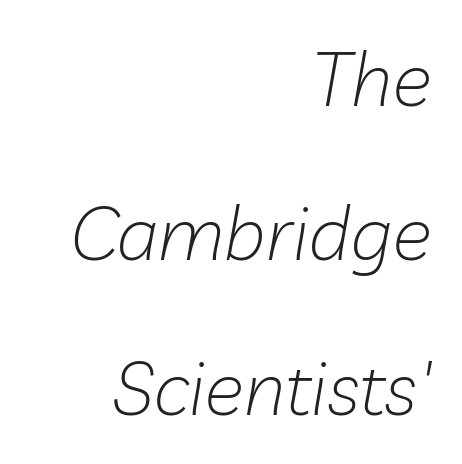
How would I describe the line gaps? Wide and relaxed. Summary of weight: not heavy and not bold. Plain, unruled lines of type. This sample is right-justified, so line beginnings fall wherever the words allow. Posture: slanted. The line texture is even and compact thanks to regular tracking.
